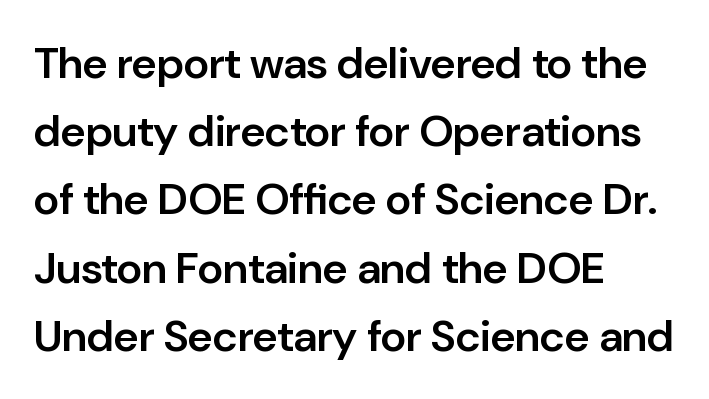
Q: Is the text bold? A: Semi-bold.
Q: Is the text italic (slanted)? A: No, it is upright.
Q: Is the typeface a serif or a sans-serif typeface? A: Sans-serif.
Q: Is the text underlined? A: No.
Q: How is the paragraph aligned? A: Left-aligned.
Q: Is the spacing between letters normal or unusually wide? A: Normal.
Q: Is the spacing between lines tight, normal or loose? A: Normal.
Q: Width (condensed, normal, or wide)? A: Normal.
Q: Stroke contrast? A: Low.
Q: x-height? A: Medium.
Q: Monospaced? A: No.
